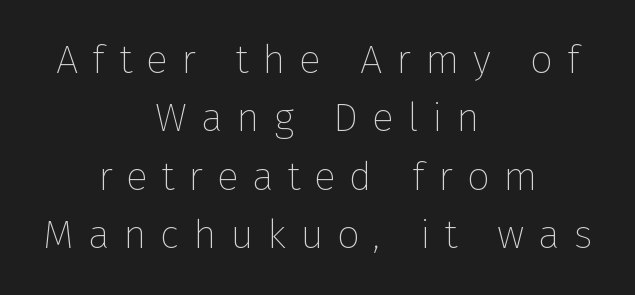
These lines are rendered in a variable-pitch font. The baseline area is clear. A quiet, ordinary-to-light weight characterises the typeface. Does the type have serifs? No, each stem ends abruptly. The lines in this sample share a center point and differ in where they start and stop.
